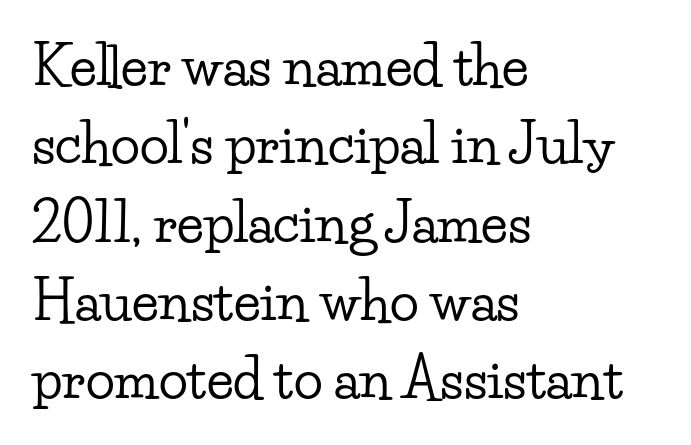
{"serif": "yes", "italic": "no", "width": "wide", "stroke_contrast": "low", "x_height": "small", "monospaced": "no", "underline": "no", "align": "left", "line_spacing": "normal", "line_spacing_ratio": 1.45, "letter_spacing": "normal", "letter_spacing_em": 0.0, "glyph_px": 54}
